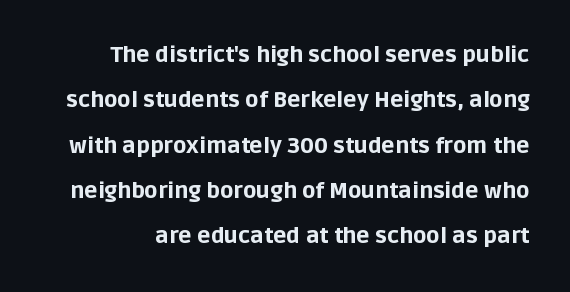
{"italic": "no", "bold": "yes", "underline": "no", "line_spacing": "loose", "line_spacing_ratio": 2.06, "letter_spacing": "normal", "letter_spacing_em": 0.0, "glyph_px": 22}
